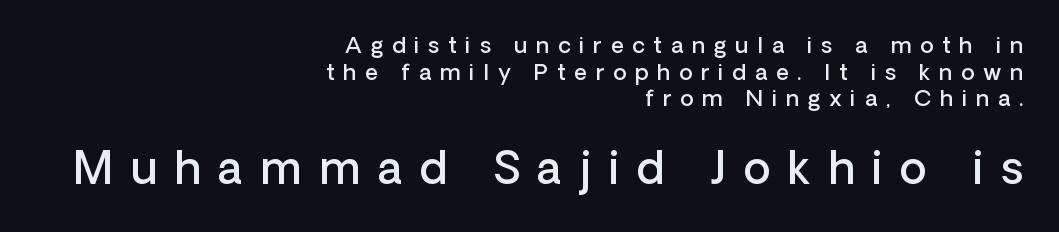
{"serif": "no", "italic": "no", "bold": "semi", "weight": "semibold", "width": "normal", "stroke_contrast": "low", "x_height": "medium", "monospaced": "no", "underline": "no", "align": "right", "line_spacing_ratio": 1.21, "letter_spacing": "wide", "letter_spacing_em": 0.4, "larger_block": "second", "size_ratio": 2.0, "glyph_px": 44}
